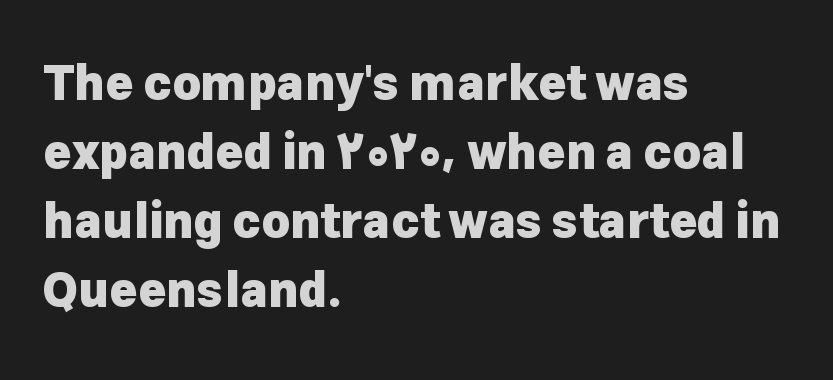
{"serif": "no", "italic": "no", "bold": "yes", "weight": "heavy", "width": "normal", "stroke_contrast": "low", "x_height": "medium", "monospaced": "no", "underline": "no", "align": "left", "line_spacing": "normal", "line_spacing_ratio": 1.44, "letter_spacing": "normal", "letter_spacing_em": 0.0, "glyph_px": 48}
